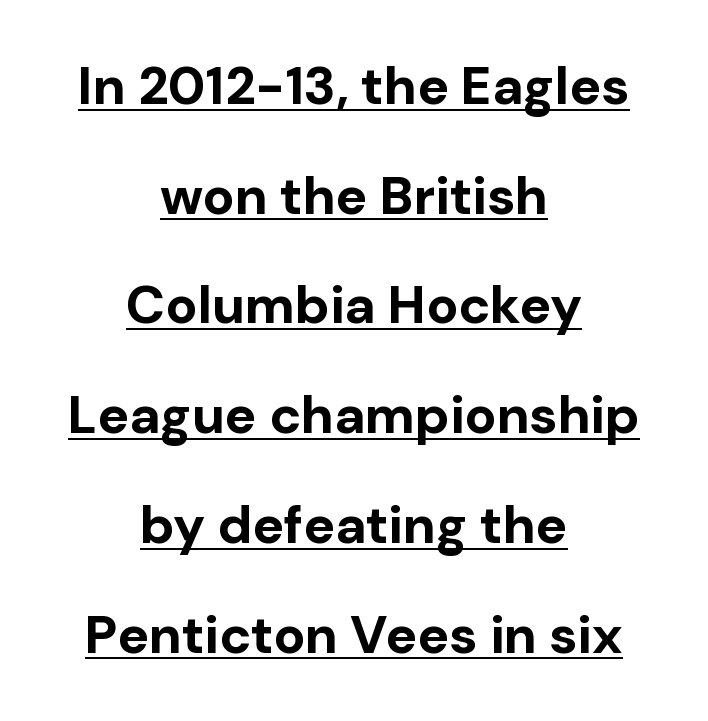
The image shows 53 px bold sans-serif type, upright; set centered, loose line spacing (2.07x), normal letter spacing, underlined; low stroke contrast and a medium x-height.
